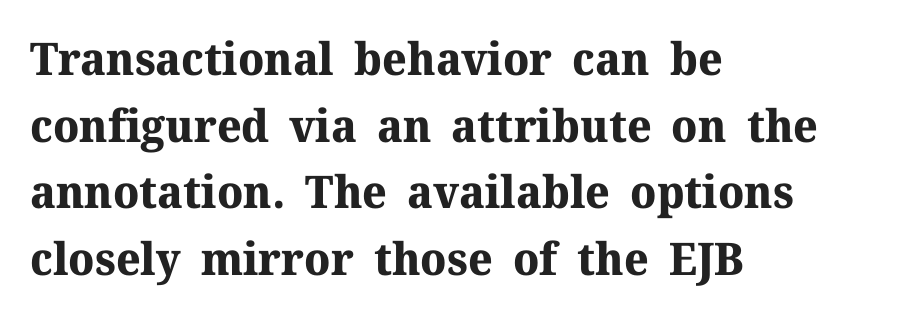
Does extra space separate the letters? No, they use regular spacing. These words are printed bold, with thick strokes throughout. In terms of posture, this sample is upright. Every row of glyphs begins at an identical x-position on the left.
